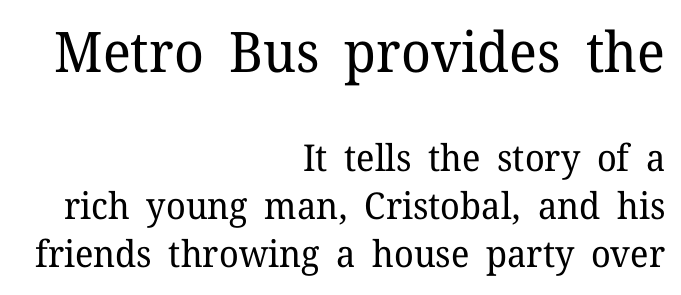
{"serif": "yes", "italic": "no", "bold": "no", "weight": "regular", "width": "normal", "stroke_contrast": "low", "x_height": "medium", "monospaced": "no", "underline": "no", "align": "right", "line_spacing": "normal", "line_spacing_ratio": 1.3, "letter_spacing": "normal", "letter_spacing_em": 0.0, "larger_block": "first", "size_ratio": 1.51, "glyph_px": 56}
